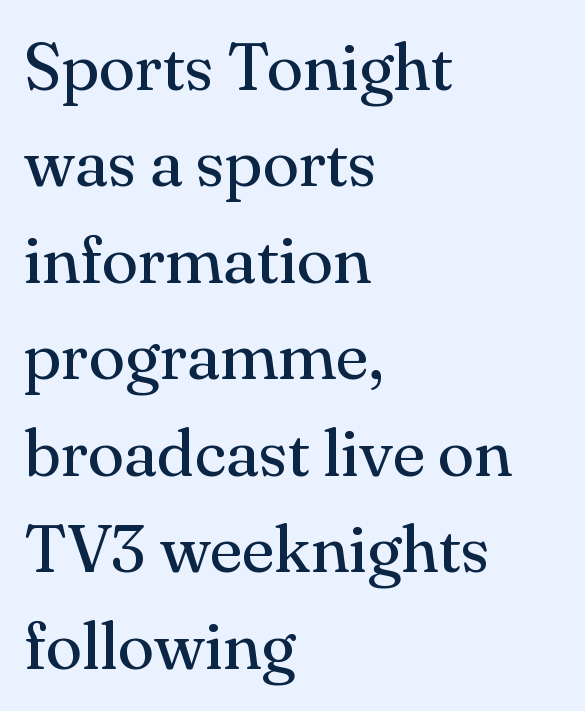
The glyphs in this specimen are seriffed. The strokes carry an ordinary text weight at most. The rendering uses natural spacing where letterforms have individual widths. Look at the tracking — it's just the regular setting, nothing added.
